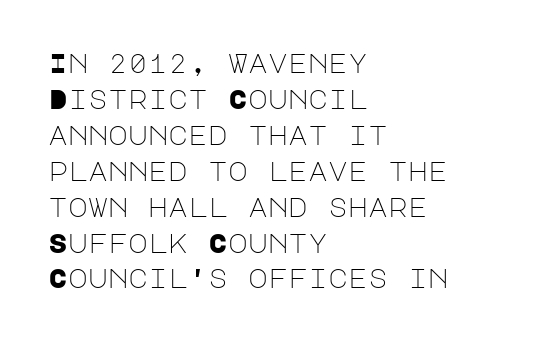
The image shows 27 px text type, upright; set left-aligned, normal line spacing (1.33x), normal letter spacing, not underlined.
